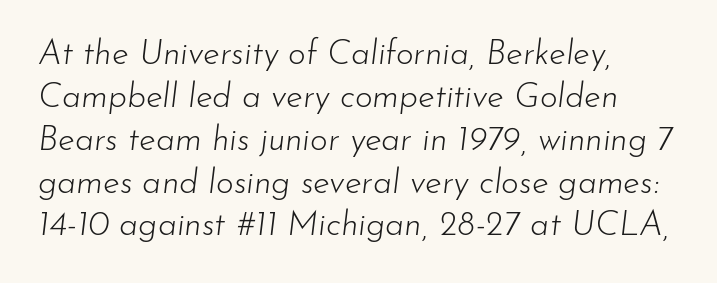
The vertical gap from one line to the next is medium. The area under the type is left untouched. Nobody touched the tracking dial on this one. Is the type heavy? It reads as light-to-regular instead. The passage shown is typed in a proportional face where columns would drift.
